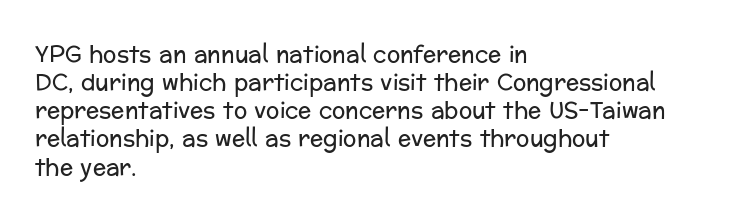
The image shows 22 px text type, upright; set left-aligned, normal line spacing (1.28x), normal letter spacing, not underlined.
